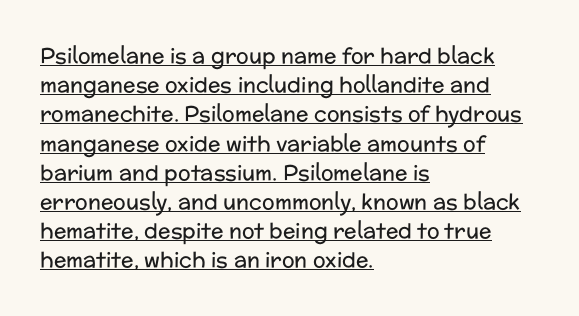
Style check: upright. If you drew a ruler down the left edge, every line would touch it. Each new line begins a customary step beneath the previous one. No chunkiness to these letters — they're not bold. The rendering keeps characters at their native spacing. The lettering is marked with a stroke running underneath it.
